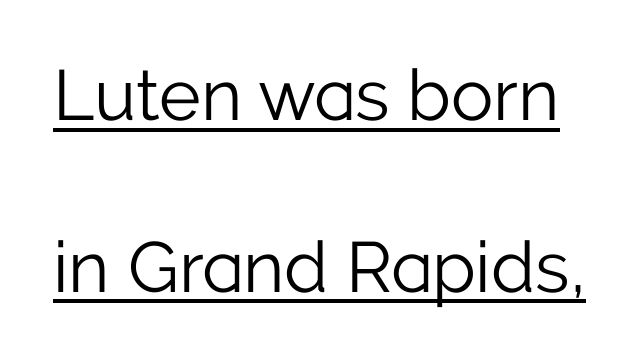
Check where the strokes stop: nothing finishes them off — pure sans. If you measured baseline to baseline, you'd find a long distance. Rendered with straight, roman letterforms. The rendering uses the underline text-decoration. The gaps between neighbouring characters are ordinary and unremarkable. This sample has the flowing, uneven cadence of proportional lettering.
